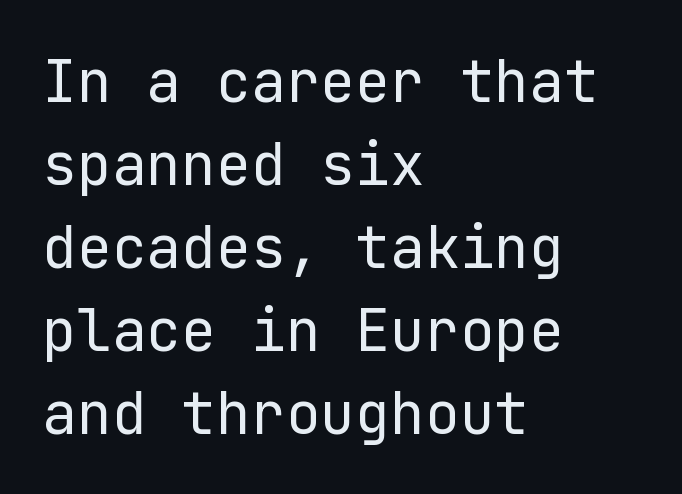
Q: Is the text bold? A: No.
Q: Is the text italic (slanted)? A: No, it is upright.
Q: Is the typeface a serif or a sans-serif typeface? A: Sans-serif.
Q: Is the text underlined? A: No.
Q: How is the paragraph aligned? A: Left-aligned.
Q: Is the spacing between letters normal or unusually wide? A: Normal.
Q: Is the spacing between lines tight, normal or loose? A: Normal.
Q: Width (condensed, normal, or wide)? A: Normal.
Q: Stroke contrast? A: Low.
Q: x-height? A: Medium.
